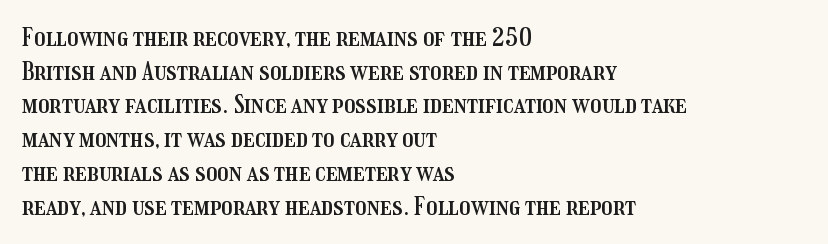
Q: Is the text italic (slanted)? A: No, it is upright.
Q: Is the text underlined? A: No.
Q: How is the paragraph aligned? A: Left-aligned.
Q: Is the spacing between letters normal or unusually wide? A: Normal.
Q: Is the spacing between lines tight, normal or loose? A: Normal.
